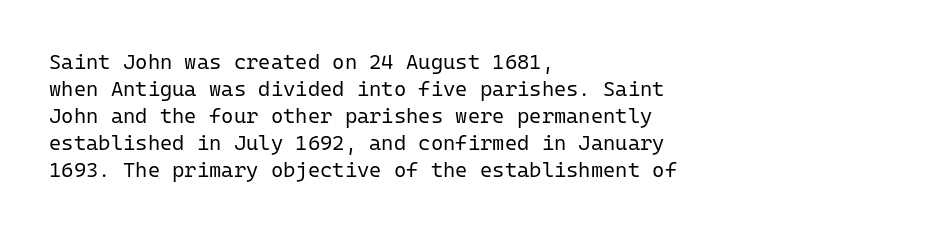
These lines keep a tight, regular rhythm from letter to letter. The rows are spaced the way most documents space them. Nothing heavy about these letters — not bold at all. A roman cut, with each character standing at attention. Check under the words: just untouched page. All the whitespace from short lines collects on the right.
